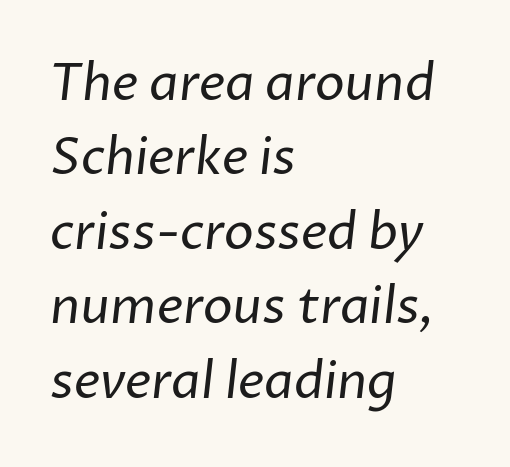
The image shows 50 px regular-weight sans-serif type; set left-aligned, normal line spacing (1.49x), normal letter spacing, not underlined; low stroke contrast and a medium x-height.
